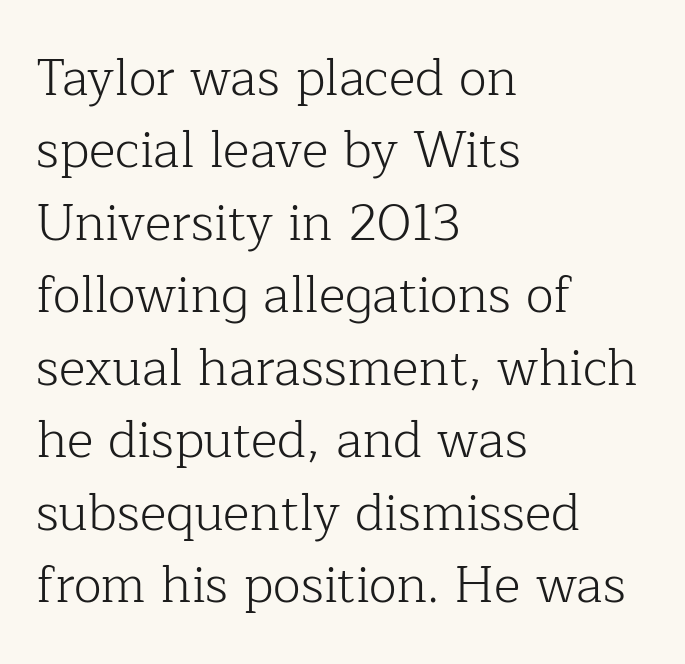
Layout note: lines flush left. Letter spacing: default. This block has exactly the height ordinary leading produces. Notice how the stems are strictly vertical — no italics here. The designer went with a serif here, giving each stem small feet. Bare-footed words on every line.
